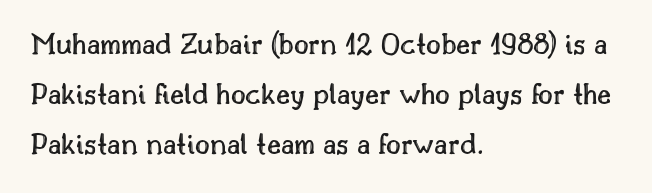
The image shows 32 px text type, upright; set left-aligned, normal line spacing (1.57x), normal letter spacing, not underlined; a small x-height.
